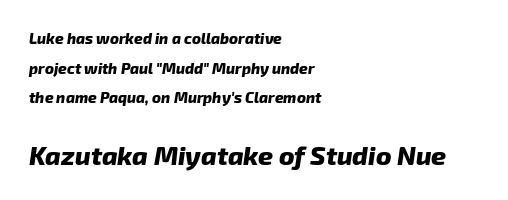
The image shows 26 px bold type, italic (leaning right); set left-aligned, loose line spacing (1.98x), normal letter spacing, not underlined; the second (bottom) block is 1.73x larger.
